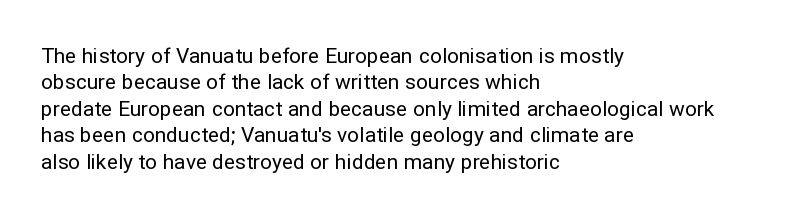
The rendering uses a moderate line-height, typical for paragraphs. Only glyphs here, with clear space below each row. The passage is arranged the way most books set body copy — flush left. Spacing between characters is what you'd get straight out of the box.
